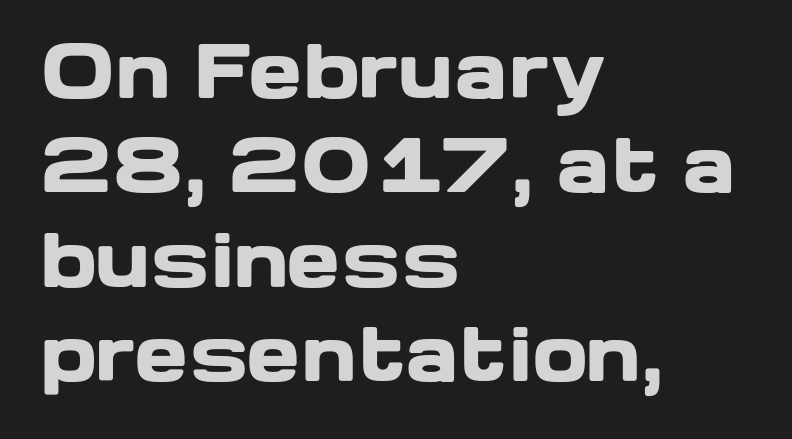
The image shows 72 px heavy, wide sans-serif type, upright; set left-aligned, normal line spacing (1.31x), normal letter spacing, not underlined; low stroke contrast and a medium x-height.
